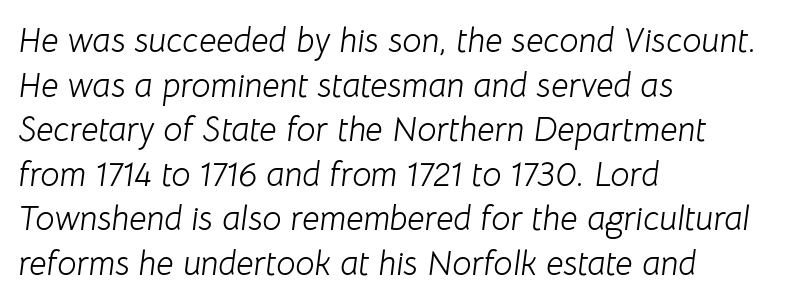
The image shows 34 px light type, italic (leaning right); set left-aligned, normal line spacing (1.31x), normal letter spacing, not underlined; low stroke contrast and a medium x-height.
